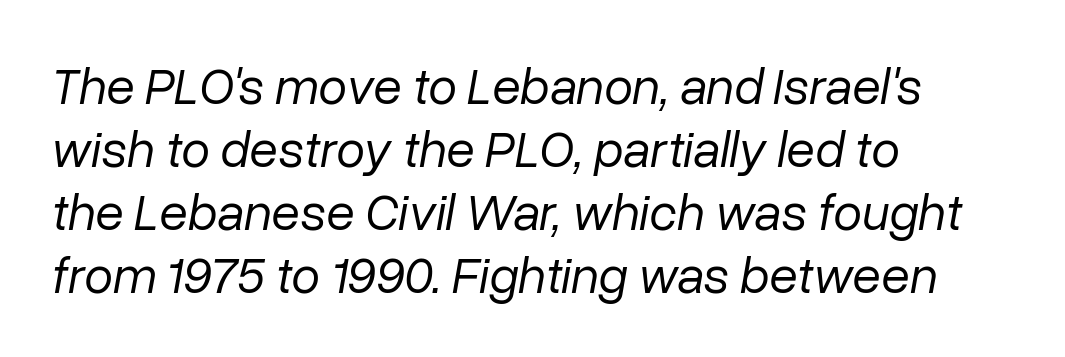
Observe the ordinary spacing: letters are neighbours, not strangers. The weight would be labelled regular, book, light, or lighter still. Tall strokes in this sample are angled rather than plumb. A clean baseline with only descenders dipping below it. Is this a fixed-width face? No — the glyphs have proportional, varying widths. Horizontally, the lines are justified to the leading edge only.
